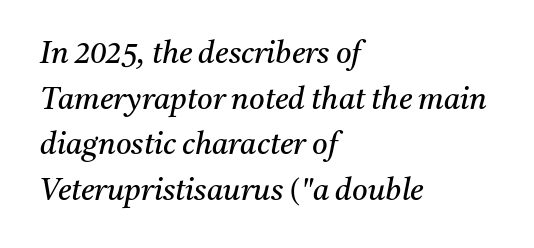
Q: Is the text bold? A: No.
Q: Is the text italic (slanted)? A: Yes, it leans right by about 11 degrees.
Q: Is the typeface a serif or a sans-serif typeface? A: Serif.
Q: Is the text underlined? A: No.
Q: How is the paragraph aligned? A: Left-aligned.
Q: Is the spacing between letters normal or unusually wide? A: Normal.
Q: Is the spacing between lines tight, normal or loose? A: Normal.
Q: Width (condensed, normal, or wide)? A: Normal.
Q: Stroke contrast? A: Medium.
Q: x-height? A: Medium.
Q: Monospaced? A: No.
